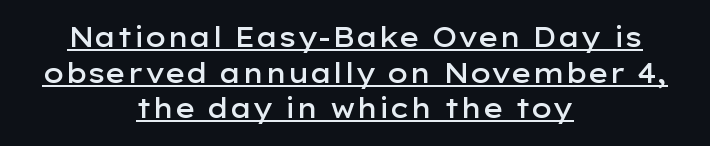
{"italic": "no", "bold": "semi", "underline": "yes", "align": "center", "line_spacing": "normal", "line_spacing_ratio": 1.32, "letter_spacing": "normal", "letter_spacing_em": 0.0, "glyph_px": 27}
